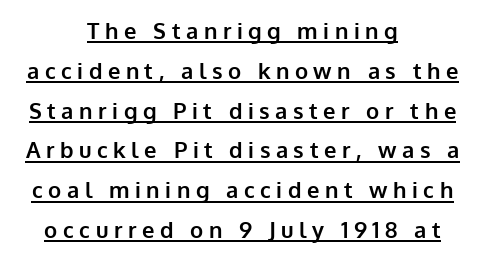
Q: Is the text bold? A: Yes.
Q: Is the text italic (slanted)? A: No, it is upright.
Q: Is the text underlined? A: Yes.
Q: How is the paragraph aligned? A: Centered.
Q: Is the spacing between letters normal or unusually wide? A: Unusually wide.
